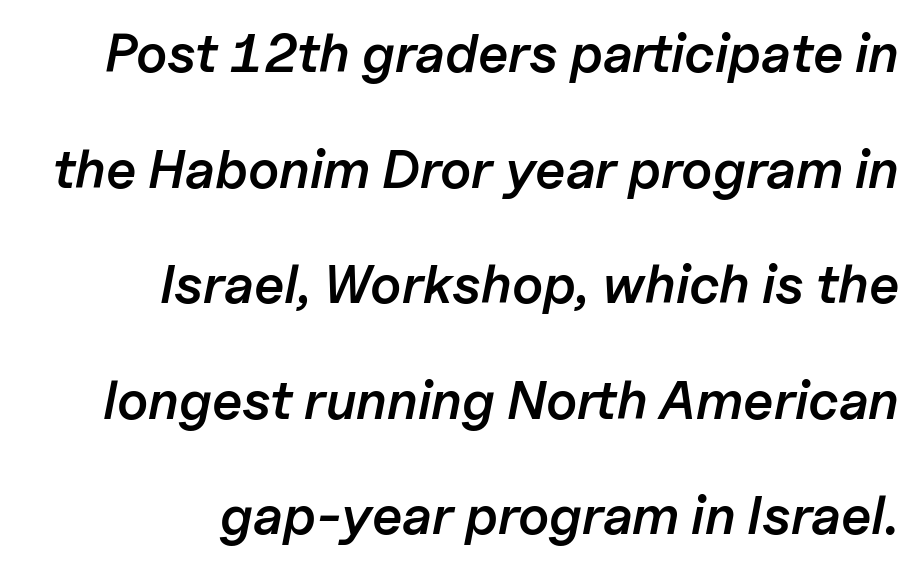
{"italic": "yes", "lean": "right", "slant_degrees": 11, "bold": "semi", "weight": "semibold", "width": "normal", "stroke_contrast": "low", "x_height": "medium", "monospaced": "no", "underline": "no", "align": "right", "line_spacing": "loose", "line_spacing_ratio": 2.14, "letter_spacing": "normal", "letter_spacing_em": 0.0, "glyph_px": 54}
